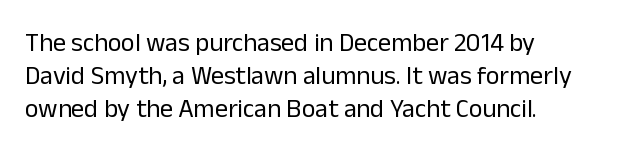
When letters stand straight like this, we call the style roman or upright. These lines sit exactly where default settings would place them. Students, note that the glyphs here touch the page at normal intervals. The passage shown is not bold in any degree. In CSS terms this would be text-align: left. Underlining? Definitely not there.
